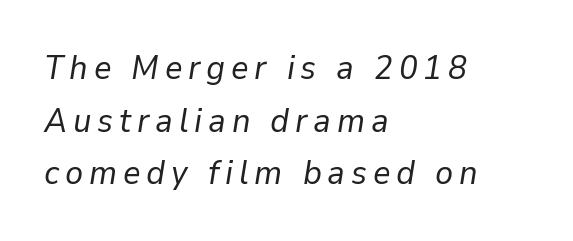
{"italic": "yes", "lean": "right", "slant_degrees": 9, "bold": "no", "weight": "regular", "width": "normal", "stroke_contrast": "low", "x_height": "medium", "monospaced": "no", "underline": "no", "align": "left", "line_spacing": "normal", "line_spacing_ratio": 1.55, "glyph_px": 34}
